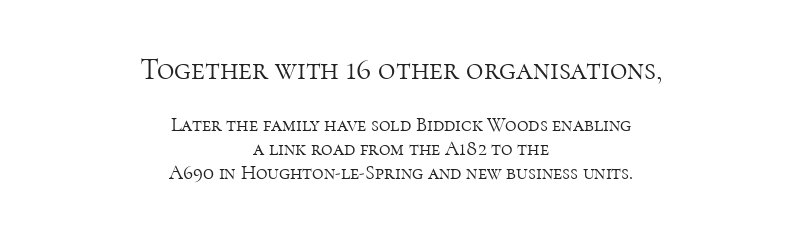
A bare baseline throughout the passage. Every character sits straight up, as roman type does. The cut favours lightness, reaching ordinary text weight at its darkest. Larger block? The one above; the one below is distinctly smaller. Glyph-to-glyph distance matches everyday printed text. The face used here is seriffed, in the tradition of book romans.
